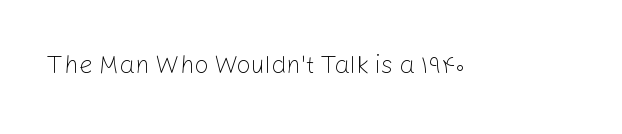
The rendering keeps characters at their native spacing. The font sits on the lighter half of the weight spectrum, regular included. Quick note: underline off. Is there any slant? The stems are plumb.
